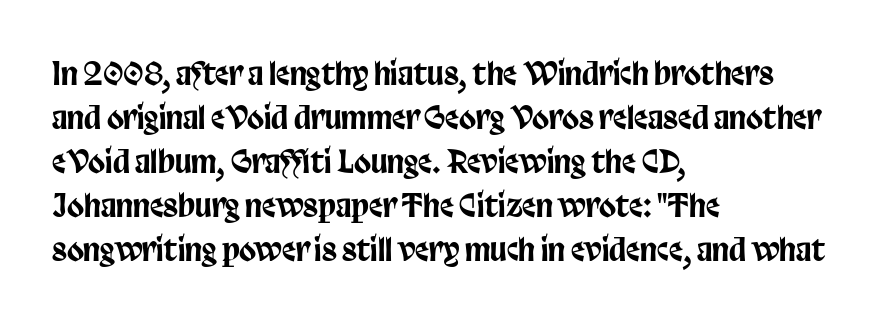
The image shows 31 px condensed sans-serif type, upright; set left-aligned, normal line spacing (1.42x), normal letter spacing, not underlined; low stroke contrast and a large x-height.
